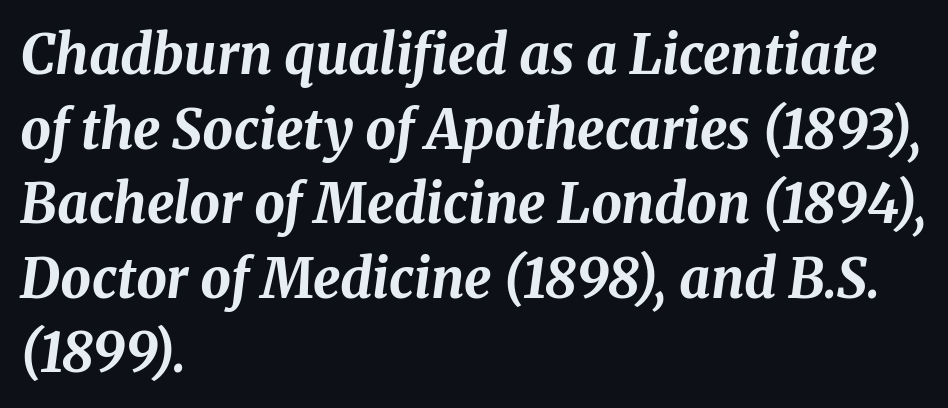
{"italic": "yes", "lean": "right", "slant_degrees": 8, "bold": "yes", "weight": "bold", "width": "normal", "stroke_contrast": "medium", "x_height": "medium", "monospaced": "no", "underline": "no", "align": "left", "line_spacing": "normal", "line_spacing_ratio": 1.38, "letter_spacing": "normal", "letter_spacing_em": 0.0, "glyph_px": 54}
